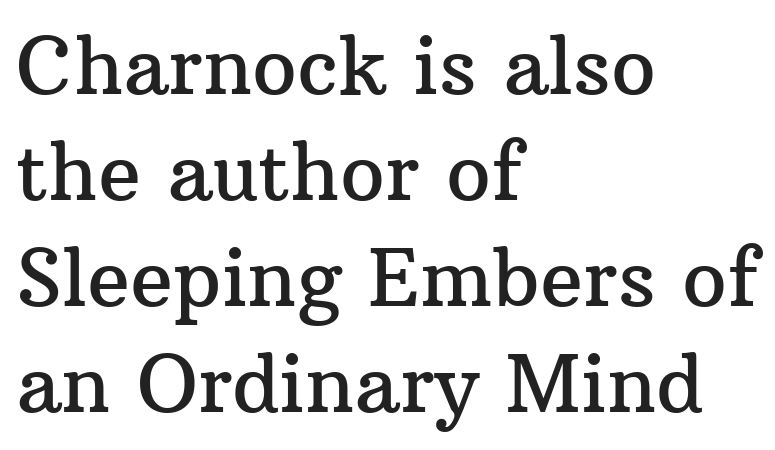
Honestly, the row spacing looks completely unremarkable. Serif or sans? Serif — the stroke terminals have little feet. The glyphs are unaccompanied by any horizontal stroke below them. Is the block centered? No — it sits flush against the left margin.
